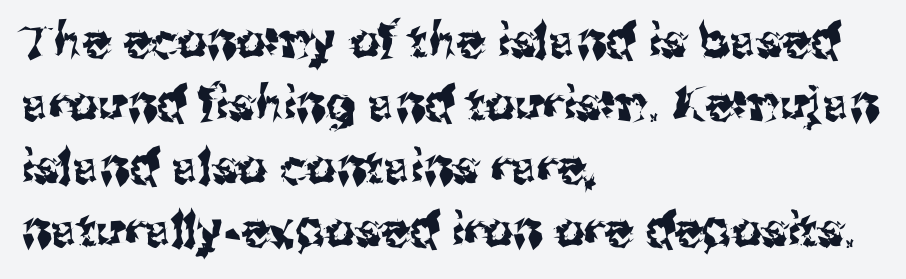
Q: Is the text italic (slanted)? A: No, it is upright.
Q: Is the typeface a serif or a sans-serif typeface? A: Sans-serif.
Q: Is the text underlined? A: No.
Q: How is the paragraph aligned? A: Left-aligned.
Q: Is the spacing between letters normal or unusually wide? A: Normal.
Q: Is the spacing between lines tight, normal or loose? A: Normal.
Q: Width (condensed, normal, or wide)? A: Normal.
Q: Stroke contrast? A: Medium.
Q: x-height? A: Medium.
Q: Monospaced? A: No.
